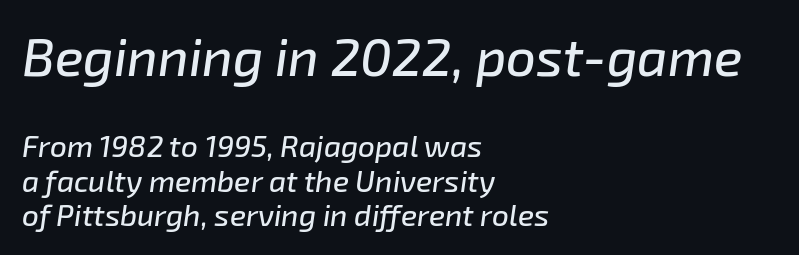
Q: Is the text italic (slanted)? A: Yes, it leans right by about 8 degrees.
Q: Is the text underlined? A: No.
Q: How is the paragraph aligned? A: Left-aligned.
Q: Is the spacing between letters normal or unusually wide? A: Normal.
Q: Which block of text is set in a larger size, the first (top) or the second (bottom)? A: The first (top) one.
Q: Width (condensed, normal, or wide)? A: Normal.
Q: Stroke contrast? A: Low.
Q: x-height? A: Medium.
Q: Monospaced? A: No.
